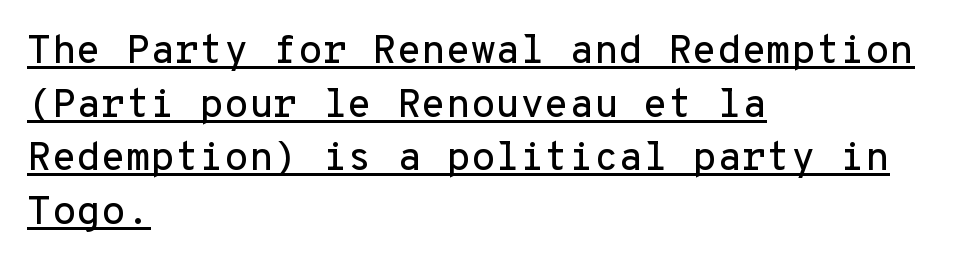
The image shows 40 px sans-serif type, upright, monospaced; set left-aligned, normal line spacing (1.34x), normal letter spacing, underlined; low stroke contrast and a medium x-height.
